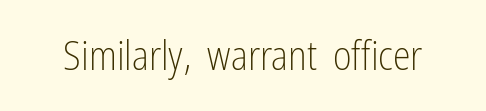
The letters stand straight up with perfectly vertical stems. The text was rendered using a sans face with plain stroke endings. Glance below the letters and you will spot only blank space. A light-to-regular cut is what we see here.
